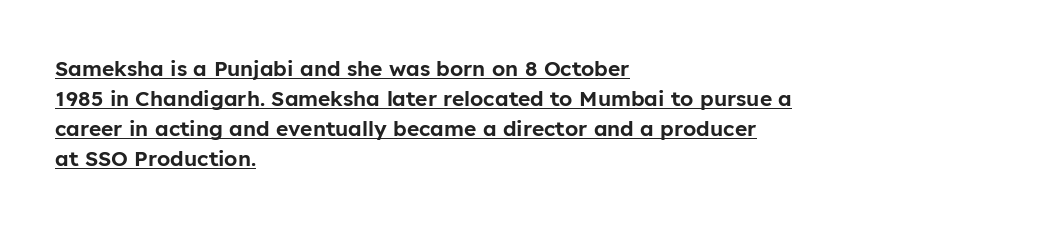
Q: Is the text italic (slanted)? A: No, it is upright.
Q: Is the text underlined? A: Yes.
Q: How is the paragraph aligned? A: Left-aligned.
Q: Is the spacing between letters normal or unusually wide? A: Normal.
Q: Is the spacing between lines tight, normal or loose? A: Normal.
